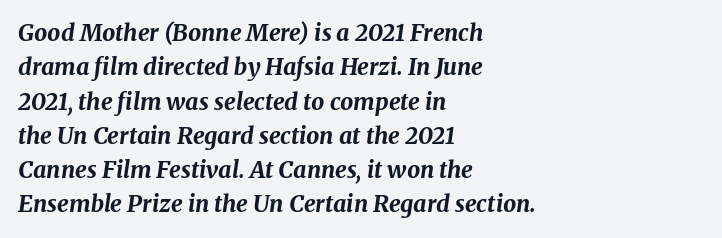
{"italic": "yes", "lean": "right", "slant_degrees": 8, "bold": "yes", "underline": "no", "align": "left", "line_spacing": "normal", "line_spacing_ratio": 1.49, "letter_spacing": "normal", "letter_spacing_em": 0.0, "glyph_px": 23}
